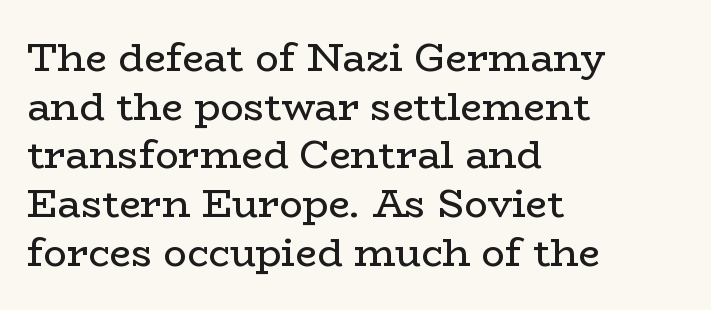
{"serif": "yes", "italic": "no", "bold": "no", "weight": "regular", "width": "wide", "stroke_contrast": "low", "x_height": "medium", "monospaced": "no", "underline": "no", "align": "left", "line_spacing": "normal", "line_spacing_ratio": 1.25, "letter_spacing": "normal", "letter_spacing_em": 0.0, "glyph_px": 39}
